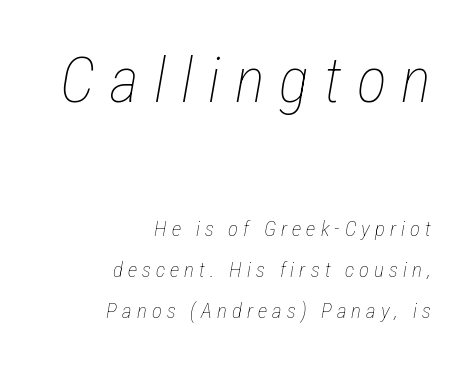
Q: Is the text bold? A: No.
Q: Is the text italic (slanted)? A: Yes, it leans right by about 12 degrees.
Q: Is the text underlined? A: No.
Q: How is the paragraph aligned? A: Right-aligned.
Q: Is the spacing between letters normal or unusually wide? A: Unusually wide.
Q: Is the spacing between lines tight, normal or loose? A: Loose.
Q: Which block of text is set in a larger size, the first (top) or the second (bottom)? A: The first (top) one.
Q: Width (condensed, normal, or wide)? A: Condensed.
Q: Stroke contrast? A: Low.
Q: x-height? A: Medium.
Q: Monospaced? A: No.
